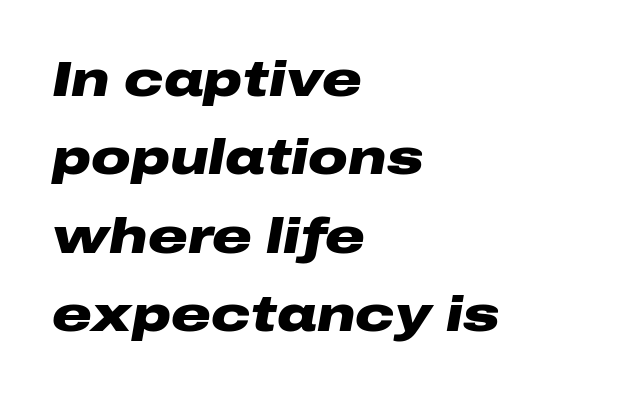
Q: Is the text bold? A: Yes.
Q: Is the text italic (slanted)? A: Yes, it leans right by about 10 degrees.
Q: Is the text underlined? A: No.
Q: How is the paragraph aligned? A: Left-aligned.
Q: Is the spacing between letters normal or unusually wide? A: Normal.
Q: Is the spacing between lines tight, normal or loose? A: Normal.
Q: Width (condensed, normal, or wide)? A: Wide.
Q: Stroke contrast? A: Low.
Q: x-height? A: Medium.
Q: Monospaced? A: No.
